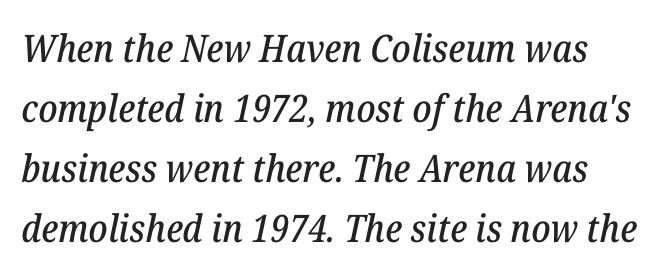
Q: Is the text italic (slanted)? A: Yes, it leans right by about 12 degrees.
Q: Is the typeface a serif or a sans-serif typeface? A: Serif.
Q: Is the text underlined? A: No.
Q: Is the spacing between letters normal or unusually wide? A: Normal.
Q: Is the spacing between lines tight, normal or loose? A: Normal.
Q: Width (condensed, normal, or wide)? A: Normal.
Q: Stroke contrast? A: Low.
Q: x-height? A: Medium.
Q: Monospaced? A: No.
